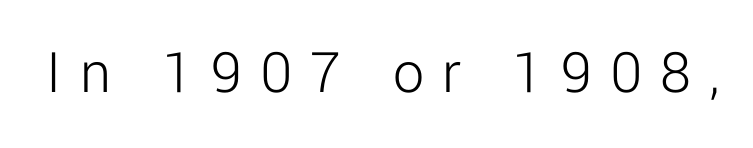
{"serif": "no", "italic": "no", "bold": "no", "weight": "light", "width": "normal", "stroke_contrast": "low", "x_height": "medium", "monospaced": "no", "underline": "no", "letter_spacing": "wide", "letter_spacing_em": 0.29, "glyph_px": 62}
